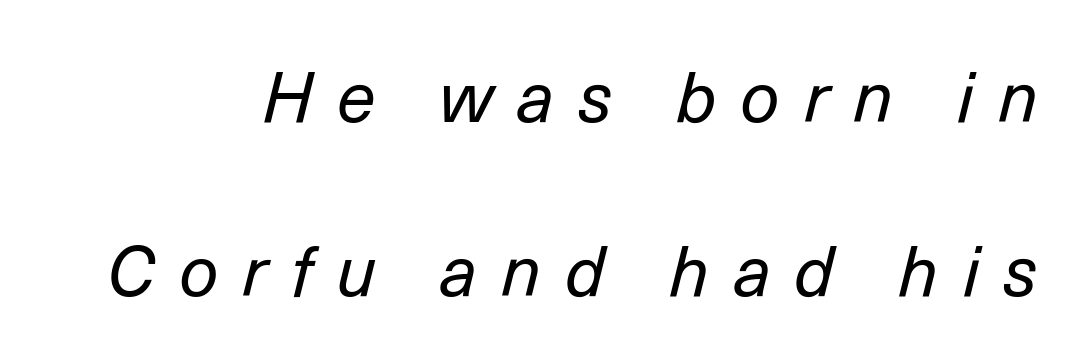
Q: Is the text bold? A: No.
Q: Is the text italic (slanted)? A: Yes, it leans right by about 14 degrees.
Q: Is the text underlined? A: No.
Q: Is the spacing between letters normal or unusually wide? A: Unusually wide.
Q: Is the spacing between lines tight, normal or loose? A: Loose.
Q: Width (condensed, normal, or wide)? A: Normal.
Q: Stroke contrast? A: Low.
Q: x-height? A: Medium.
Q: Monospaced? A: No.
